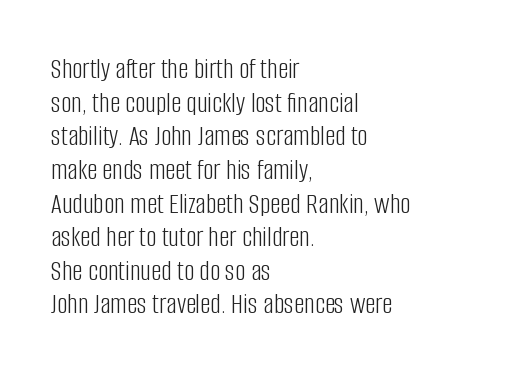
Q: Is the text bold? A: No.
Q: Is the text italic (slanted)? A: No, it is upright.
Q: Is the typeface a serif or a sans-serif typeface? A: Sans-serif.
Q: Is the text underlined? A: No.
Q: How is the paragraph aligned? A: Left-aligned.
Q: Is the spacing between letters normal or unusually wide? A: Normal.
Q: Width (condensed, normal, or wide)? A: Condensed.
Q: Stroke contrast? A: Low.
Q: x-height? A: Large.
Q: Monospaced? A: No.
